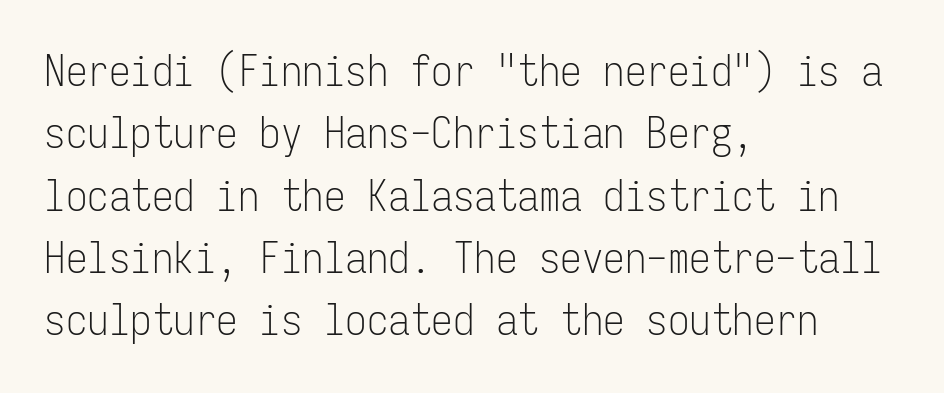
The image shows 43 px light, condensed sans-serif type, upright, monospaced; set left-aligned, normal line spacing (1.45x), normal letter spacing, not underlined; low stroke contrast and a medium x-height.
